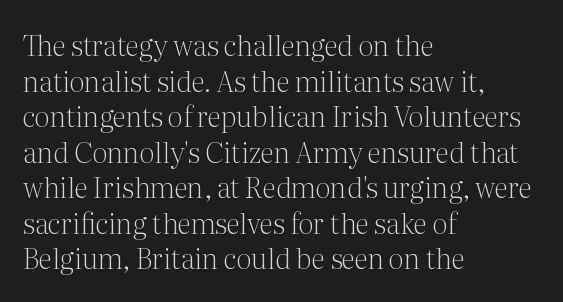
The image shows 28 px light serif type, upright; set left-aligned, normal line spacing (1.27x), normal letter spacing, not underlined; medium stroke contrast and a medium x-height.
